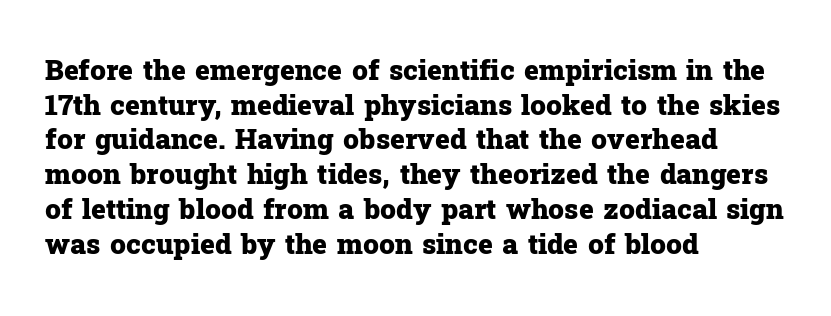
Line beginnings align vertically; line endings do not. Honestly, the letter spacing is just normal — you wouldn't notice it. Upright lettering throughout. Every letter is thick-stroked: bold, no question. The space directly below the letters is spotless. Think of a printed novel: that variable character pitch is what you see here.
